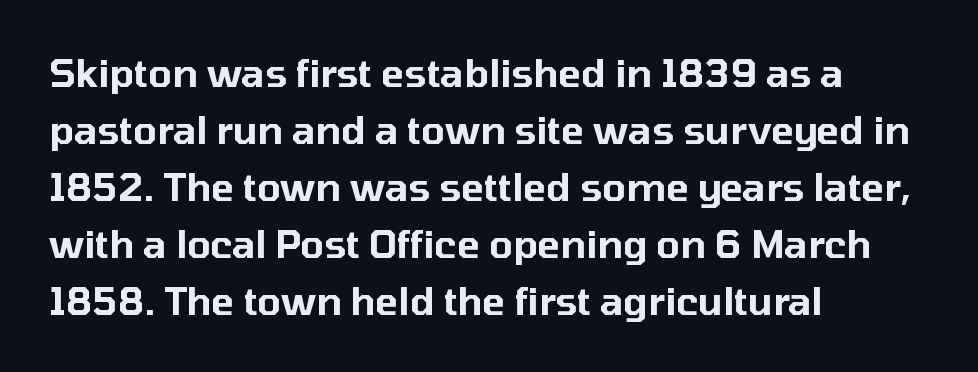
Here the designer chose a conventional face with non-uniform glyph widths. The text block is weighted toward the left margin, trailing off unevenly rightward. Each word holds together tightly as a unit, with standard inter-letter gaps. In terms of leading, this rendering sits right in the middle. No word sits above an underline.
